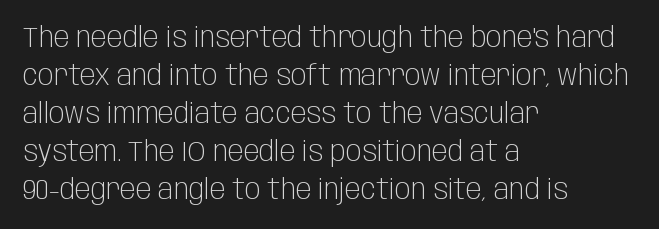
Beneath every word, the page is bare. Is this a heavy cut? Hardly; it is regular or lighter. Is there much room between lines? A standard amount, neither cramped nor airy. This rendering uses left alignment, leaving the right contour irregular. Is there any slant? The stems are plumb. Tracking here is standard; glyphs follow each other at the usual distance.
